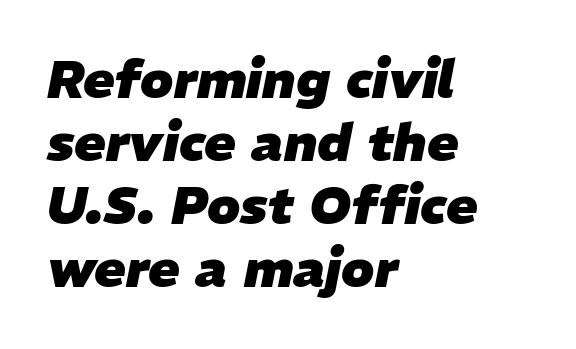
{"italic": "yes", "lean": "right", "slant_degrees": 11, "bold": "yes", "weight": "heavy", "width": "normal", "stroke_contrast": "low", "x_height": "medium", "monospaced": "no", "underline": "no", "align": "left", "line_spacing_ratio": 1.21, "letter_spacing": "normal", "letter_spacing_em": 0.0, "glyph_px": 52}
